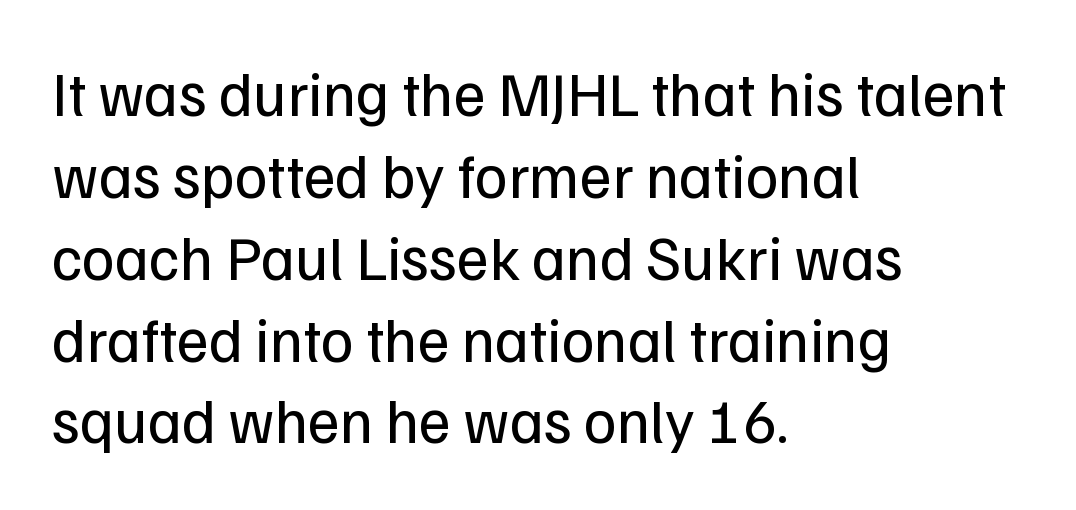
Q: Is the text bold? A: No.
Q: Is the text italic (slanted)? A: No, it is upright.
Q: Is the typeface a serif or a sans-serif typeface? A: Sans-serif.
Q: Is the text underlined? A: No.
Q: How is the paragraph aligned? A: Left-aligned.
Q: Is the spacing between letters normal or unusually wide? A: Normal.
Q: Is the spacing between lines tight, normal or loose? A: Normal.
Q: Width (condensed, normal, or wide)? A: Normal.
Q: Stroke contrast? A: Low.
Q: x-height? A: Medium.
Q: Monospaced? A: No.
